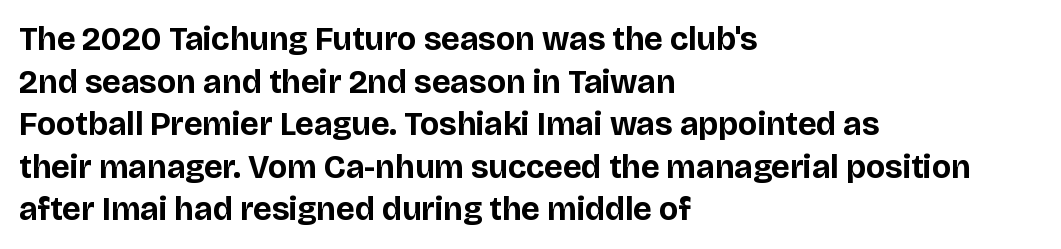
All the whitespace from short lines collects on the right. This rendering leaves character spacing at its baseline value. I'd call this a sans setting — the letters go barefoot. This sample has the flowing, uneven cadence of proportional lettering. Quick note: interline space is typical.
